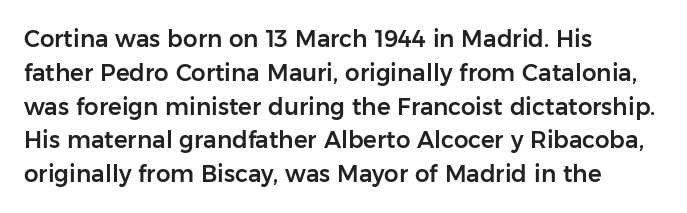
Left-aligned paragraph, ragged on the right. Compared with typical body copy, the letter spacing here is the same. A roman cut, with each character standing at attention. Baseline-to-baseline distance is the conventional proportion of letter height. The string is rendered with underlining switched off.
